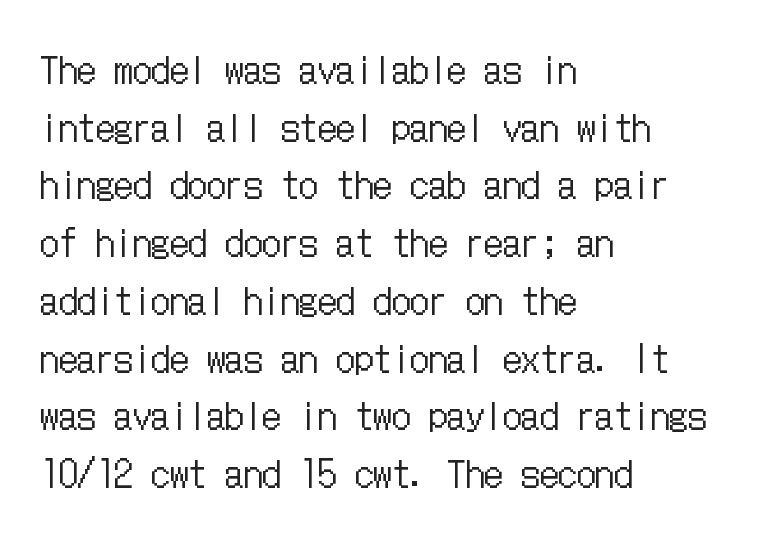
Stroke mass is kept to a normal reading level or below. Does the copy run flush right? No — it runs flush left. The strip under each line holds only bare page. The font's upright variant was chosen for this text. Observe the ordinary spacing: letters are neighbours, not strangers.
